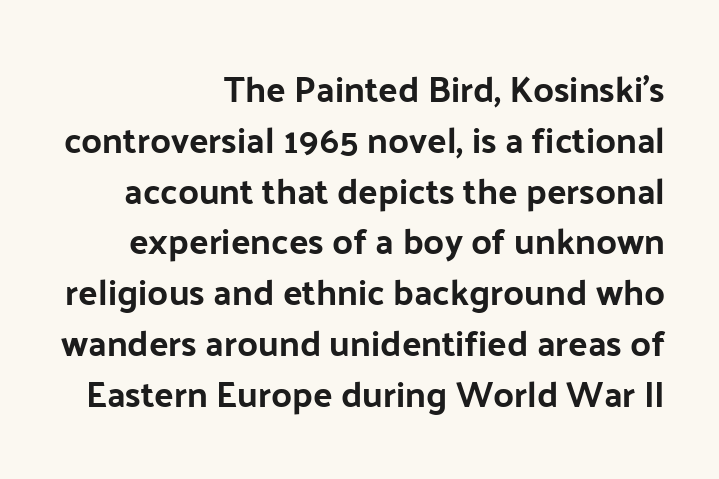
Is there any slant? The stems are plumb. Typographically, this falls in the sans-serif category. Descenders are the only things crossing below the line. Spacing verdict: proportional, widths tailored to each character. The passage shown has conventional tracking throughout. In CSS terms this would be text-align: right.
